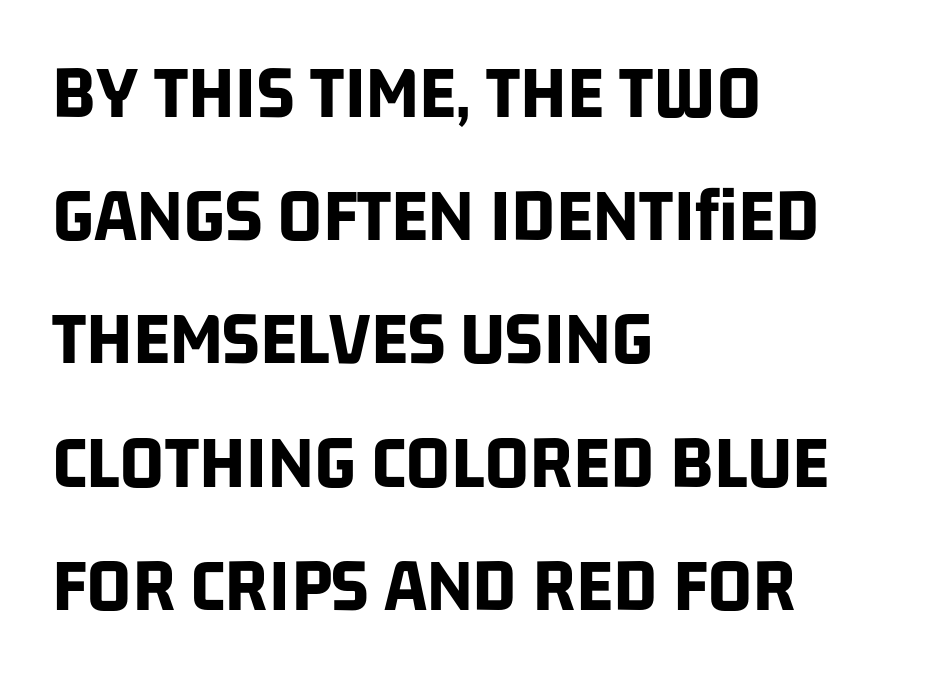
The rendering uses natural spacing where letterforms have individual widths. These lines sit exactly where default settings would place them. Letter spacing: default. Its strokes are broad and dark, the hallmark of bold type. Any mark beneath the type? The region is blank.
